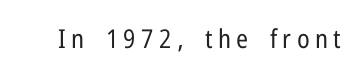
Any mark beneath the type? The region is blank. This rendering widens character spacing well past its baseline value. The typography opts for an upright posture over an oblique one. This is not heavy type; no bold has been used.
